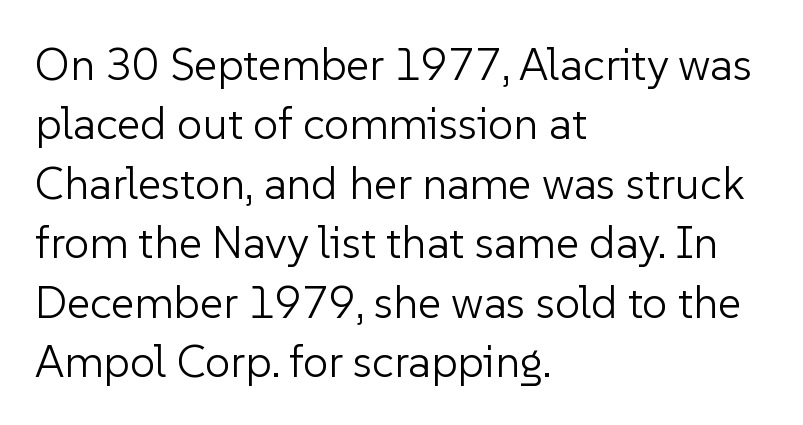
A typesetter would label this face a sans. A typesetter would call this zero additional tracking. Looks like regular typesetting: each glyph gets only the width it needs. Letters have the restrained weight of plain body copy at most.
